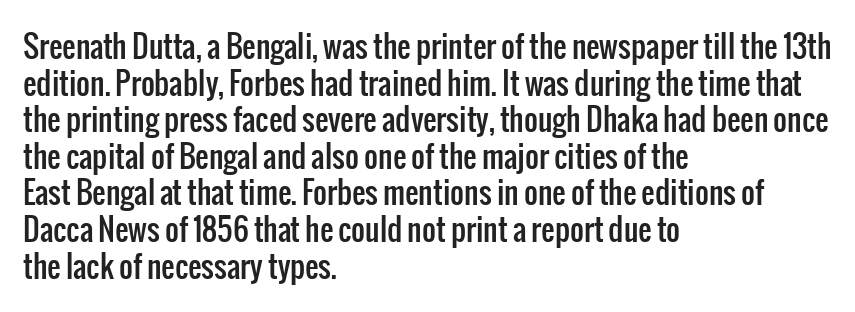
The image shows 30 px condensed sans-serif type, upright; set left-aligned, line spacing 1.22x, normal letter spacing, not underlined; low stroke contrast and a medium x-height.
